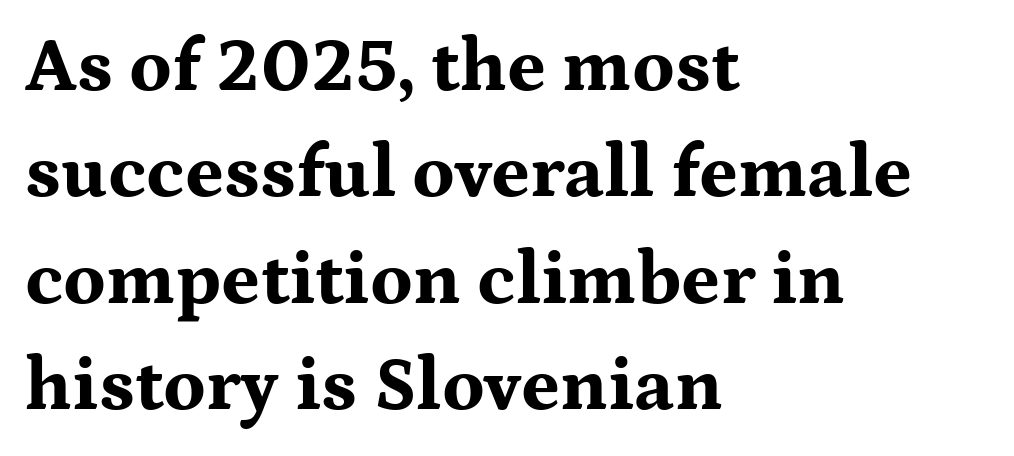
The image shows 75 px bold, wide serif type, upright; set left-aligned, normal line spacing (1.42x), normal letter spacing, not underlined; medium stroke contrast and a medium x-height.
